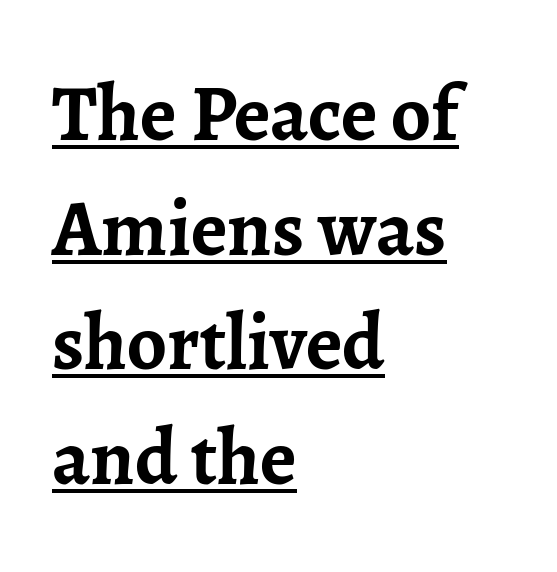
The image shows 79 px semibold serif type, upright; set left-aligned, normal line spacing (1.45x), normal letter spacing, underlined; low stroke contrast and a medium x-height.
